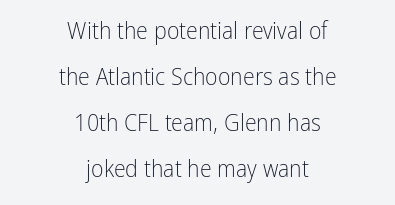
The font sits on the lighter half of the weight spectrum, regular included. Rule under the text: the space is simply empty. This sample uses plain, unmodified letter spacing. The passage shown stacks its lines with a broad gap.
